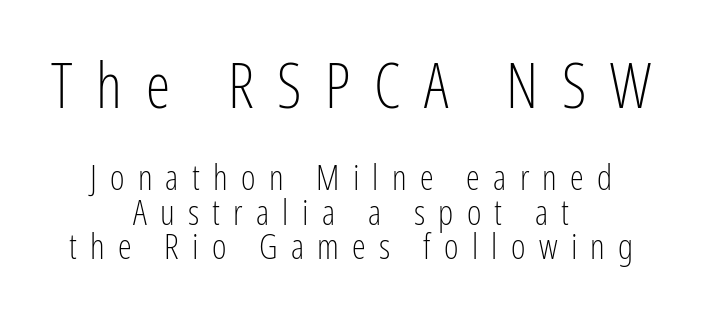
{"serif": "no", "italic": "no", "bold": "no", "weight": "light", "width": "condensed", "stroke_contrast": "low", "x_height": "medium", "monospaced": "no", "underline": "no", "align": "center", "line_spacing": "tight", "line_spacing_ratio": 0.99, "letter_spacing": "wide", "letter_spacing_em": 0.38, "larger_block": "first", "size_ratio": 1.77, "glyph_px": 62}
